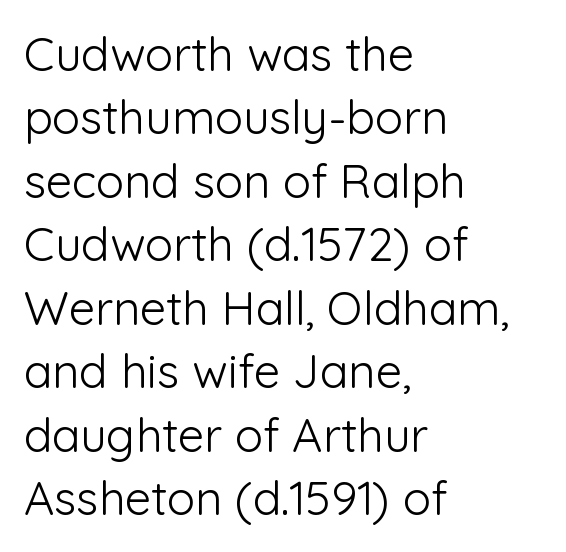
{"serif": "no", "italic": "no", "bold": "no", "weight": "light", "width": "normal", "stroke_contrast": "low", "x_height": "medium", "monospaced": "no", "underline": "no", "align": "left", "line_spacing": "normal", "line_spacing_ratio": 1.35, "letter_spacing": "normal", "letter_spacing_em": 0.0, "glyph_px": 47}
